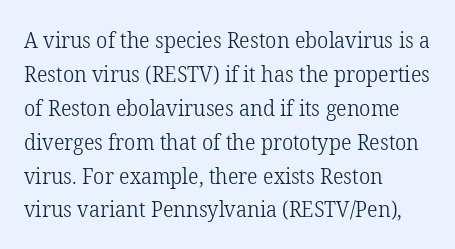
Q: Is the text bold? A: No.
Q: Is the text italic (slanted)? A: No, it is upright.
Q: Is the text underlined? A: No.
Q: How is the paragraph aligned? A: Left-aligned.
Q: Is the spacing between letters normal or unusually wide? A: Normal.
Q: Is the spacing between lines tight, normal or loose? A: Normal.
